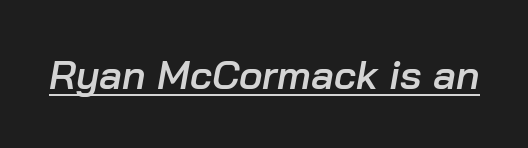
The image shows 40 px semibold type, italic (leaning right); set normal letter spacing, underlined; low stroke contrast and a medium x-height.
